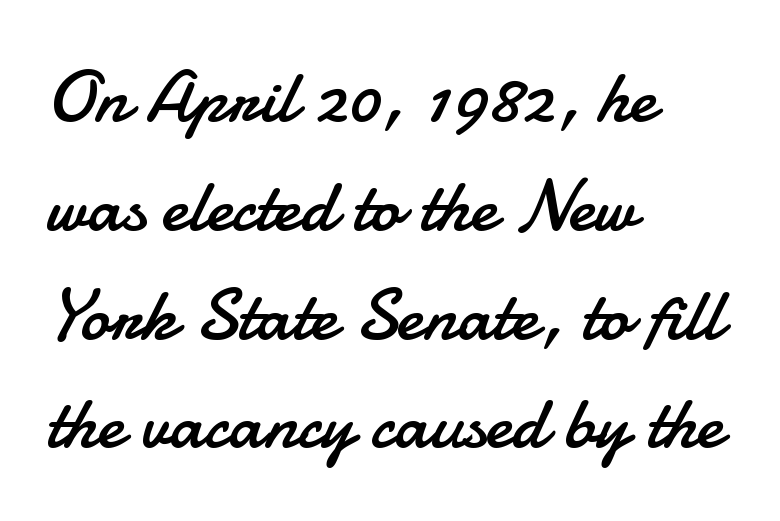
{"serif": "no", "bold": "no", "weight": "regular", "width": "normal", "stroke_contrast": "low", "x_height": "small", "monospaced": "no", "underline": "no", "align": "left", "line_spacing": "normal", "line_spacing_ratio": 1.47, "letter_spacing": "normal", "letter_spacing_em": 0.0, "glyph_px": 74}
